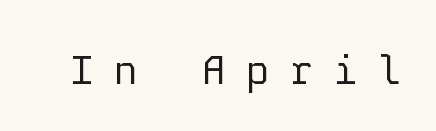
The image shows 40 px regular-weight sans-serif type, upright, monospaced; set unusually wide letter spacing (+0.5 em), not underlined; low stroke contrast and a medium x-height.
